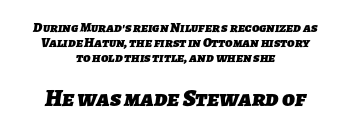
The image shows 24 px bold type; set centered, tight line spacing (1.07x), normal letter spacing, not underlined; the second (bottom) block is 1.71x larger.
